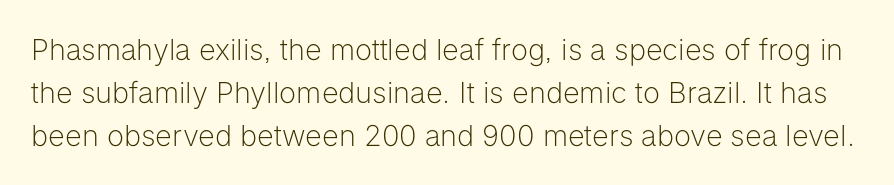
{"serif": "no", "italic": "no", "bold": "no", "weight": "light", "width": "normal", "stroke_contrast": "low", "x_height": "medium", "monospaced": "no", "underline": "no", "line_spacing": "normal", "line_spacing_ratio": 1.49, "letter_spacing": "normal", "letter_spacing_em": 0.0, "glyph_px": 29}
